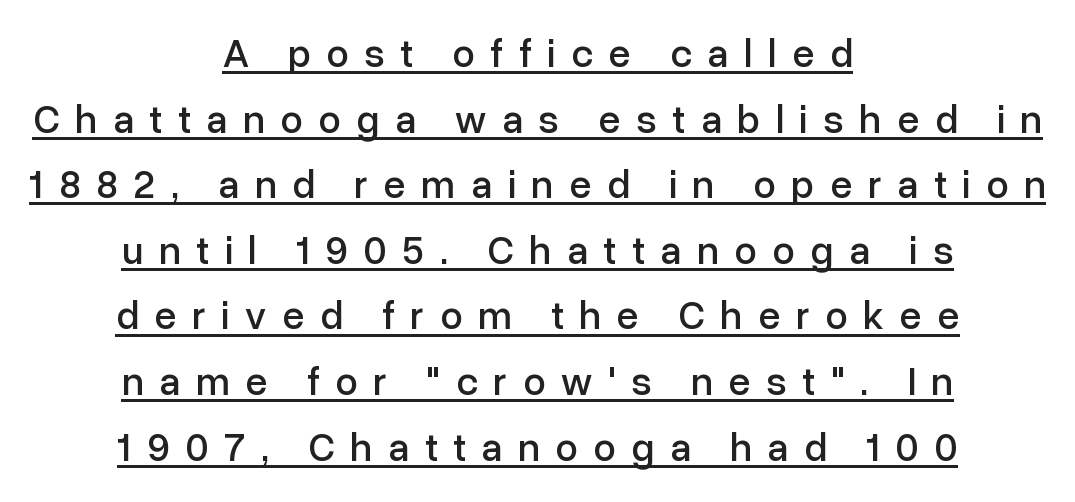
The image shows 40 px sans-serif type, upright; set centered, normal line spacing (1.64x), unusually wide letter spacing (+0.39 em), underlined; low stroke contrast and a medium x-height.
